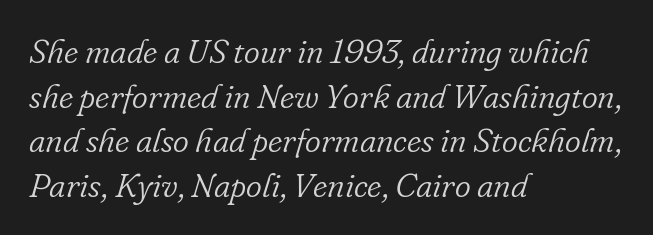
Q: Is the text bold? A: No.
Q: Is the text italic (slanted)? A: Yes, it leans right by about 16 degrees.
Q: Is the typeface a serif or a sans-serif typeface? A: Serif.
Q: Is the text underlined? A: No.
Q: How is the paragraph aligned? A: Left-aligned.
Q: Is the spacing between letters normal or unusually wide? A: Normal.
Q: Is the spacing between lines tight, normal or loose? A: Normal.
Q: Width (condensed, normal, or wide)? A: Normal.
Q: Stroke contrast? A: Low.
Q: x-height? A: Small.
Q: Monospaced? A: No.
